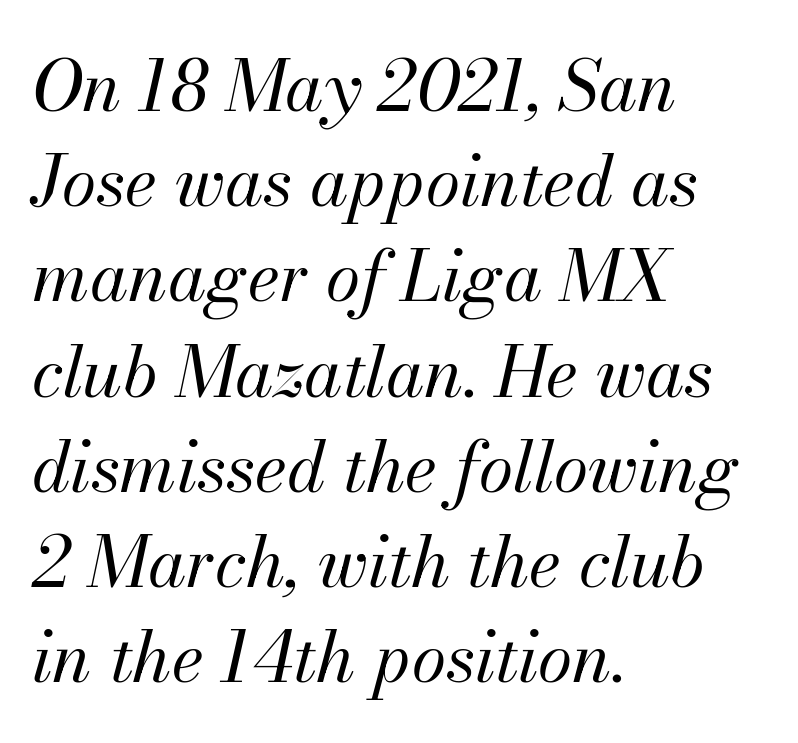
{"italic": "yes", "lean": "right", "slant_degrees": 13, "bold": "no", "weight": "regular", "width": "normal", "stroke_contrast": "medium", "x_height": "small", "monospaced": "no", "underline": "no", "align": "left", "line_spacing": "normal", "line_spacing_ratio": 1.36, "letter_spacing": "normal", "letter_spacing_em": 0.0, "glyph_px": 70}
